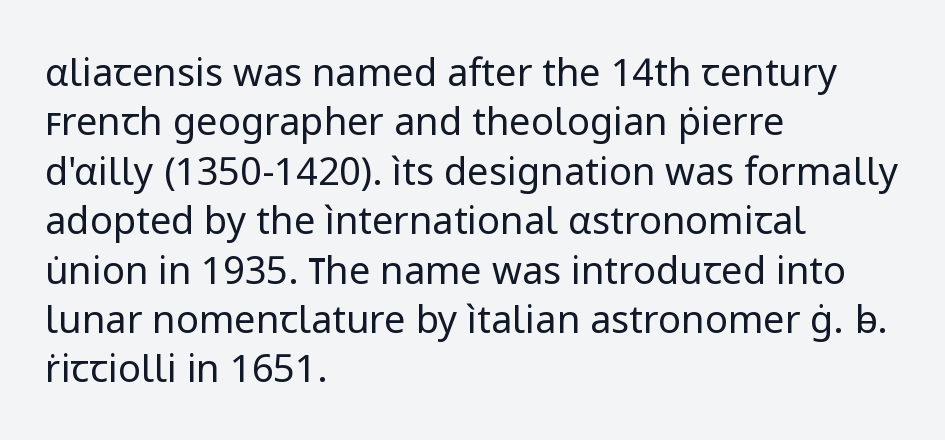
Q: Is the text bold? A: No.
Q: Is the text italic (slanted)? A: No, it is upright.
Q: Is the typeface a serif or a sans-serif typeface? A: Sans-serif.
Q: Is the text underlined? A: No.
Q: How is the paragraph aligned? A: Left-aligned.
Q: Is the spacing between letters normal or unusually wide? A: Normal.
Q: Is the spacing between lines tight, normal or loose? A: Normal.
Q: Width (condensed, normal, or wide)? A: Normal.
Q: Stroke contrast? A: Low.
Q: x-height? A: Medium.
Q: Monospaced? A: No.
